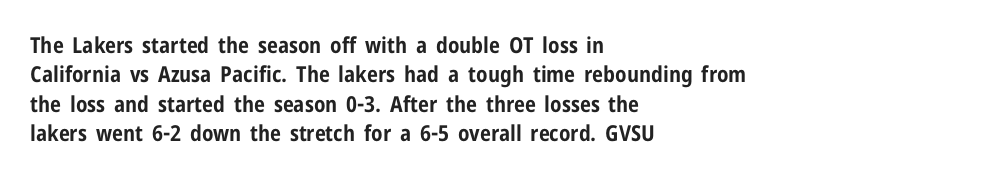
Q: Is the text bold? A: Yes.
Q: Is the text italic (slanted)? A: No, it is upright.
Q: Is the text underlined? A: No.
Q: How is the paragraph aligned? A: Left-aligned.
Q: Is the spacing between letters normal or unusually wide? A: Normal.
Q: Is the spacing between lines tight, normal or loose? A: Normal.
